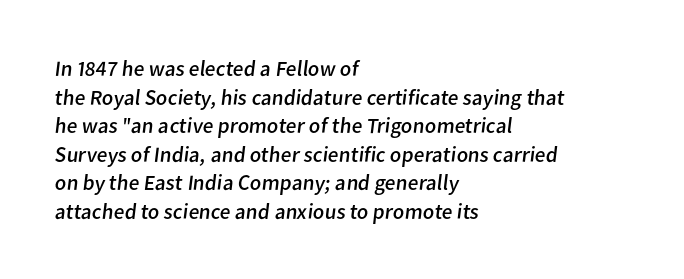
Q: Is the text bold? A: No.
Q: Is the text underlined? A: No.
Q: How is the paragraph aligned? A: Left-aligned.
Q: Is the spacing between letters normal or unusually wide? A: Normal.
Q: Is the spacing between lines tight, normal or loose? A: Normal.
